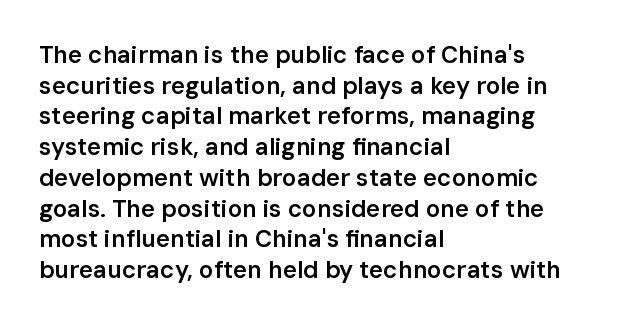
{"italic": "no", "bold": "semi", "underline": "no", "align": "left", "line_spacing": "normal", "line_spacing_ratio": 1.28, "letter_spacing": "normal", "letter_spacing_em": 0.0, "glyph_px": 24}
